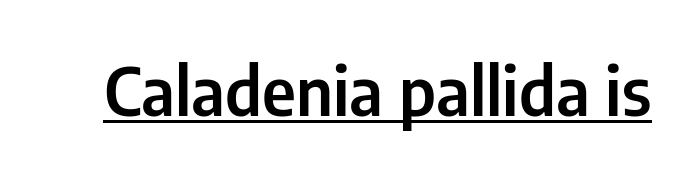
The image shows 67 px condensed sans-serif type, upright; set normal letter spacing, underlined; low stroke contrast and a medium x-height.
